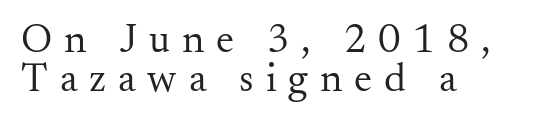
Beneath every word, the page is bare. Stroke mass is kept to a normal reading level or below. Italic: no, the glyphs are upright roman. The letters carry serifs — small finishing strokes at the ends of their stems.
